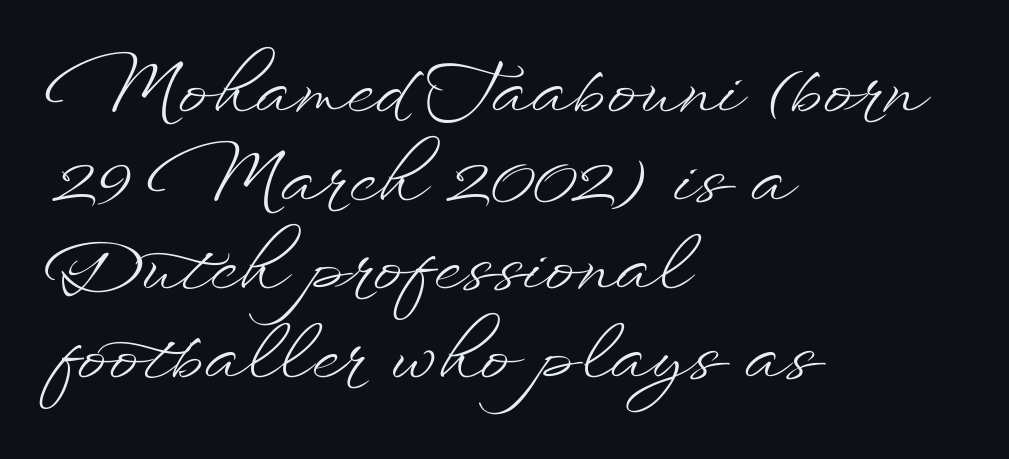
Which margin do the lines hug? The left one — the right edge is uneven. The face used here is proportionally spaced, like ordinary book or web type. The baseline area is clear. Weight: regular or lighter. Letter spacing: default.
